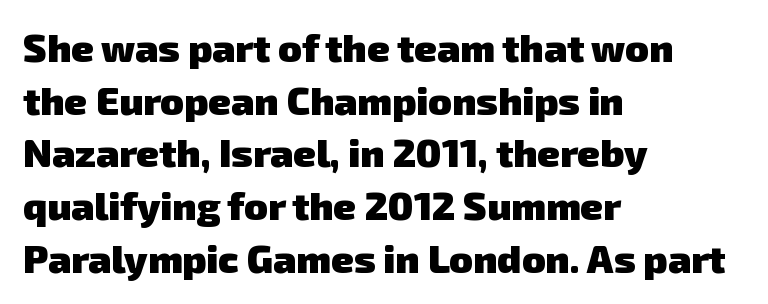
{"serif": "no", "bold": "yes", "weight": "heavy", "width": "normal", "stroke_contrast": "low", "x_height": "medium", "monospaced": "no", "underline": "no", "align": "left", "line_spacing": "normal", "line_spacing_ratio": 1.35, "letter_spacing": "normal", "letter_spacing_em": 0.0, "glyph_px": 39}
